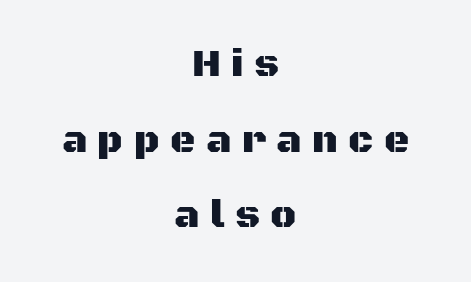
The image shows 39 px sans-serif type, upright; set centered, loose line spacing (1.94x), unusually wide letter spacing (+0.27 em), not underlined; medium stroke contrast and a large x-height.
